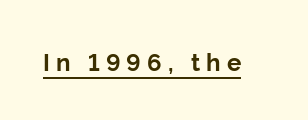
Q: Is the text bold? A: Yes.
Q: Is the text italic (slanted)? A: No, it is upright.
Q: Is the text underlined? A: Yes.
Q: Is the spacing between letters normal or unusually wide? A: Unusually wide.
